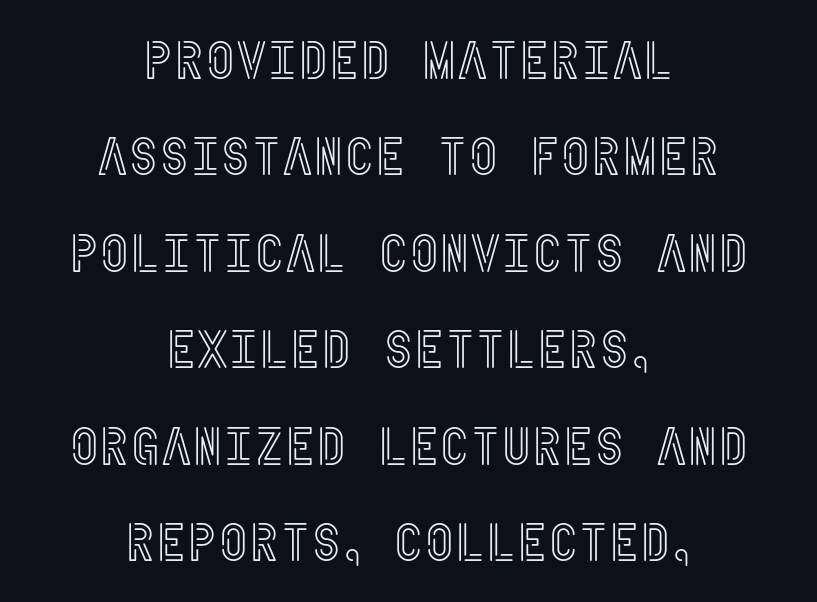
The image shows 53 px condensed type, upright; set centered, line spacing 1.82x, normal letter spacing, not underlined; a large x-height.
